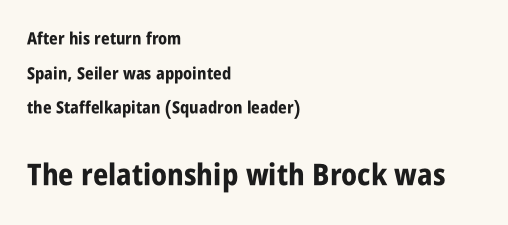
The image shows 30 px bold, condensed sans-serif type, upright; set left-aligned, loose line spacing (2.04x), normal letter spacing, not underlined; the second (bottom) block is 1.76x larger; low stroke contrast and a large x-height.
